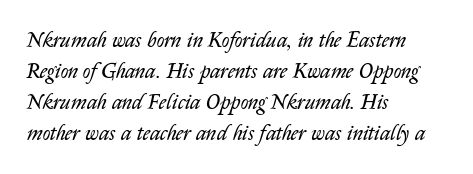
The image shows 21 px text type, italic (leaning right); set left-aligned, normal line spacing (1.48x), normal letter spacing, not underlined.
